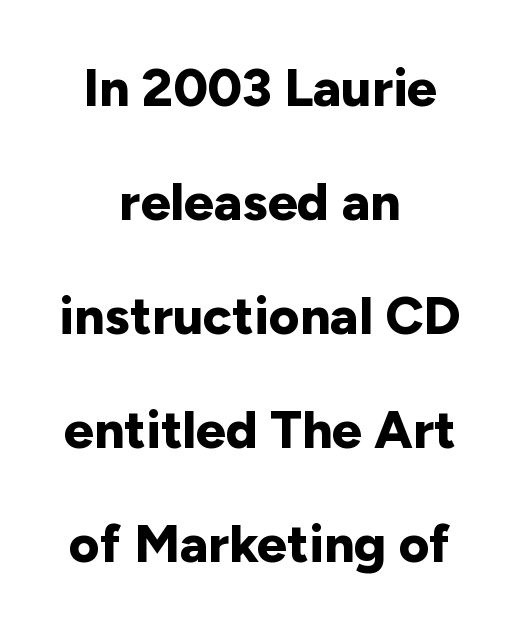
Descender tails drop into unmarked territory. These lines stand farther apart than default settings would place them. Check where the strokes stop: nothing finishes them off — pure sans. When letters stand straight like this, we call the style roman or upright. Compared with typical body copy, the letter spacing here is the same. This sample has the flowing, uneven cadence of proportional lettering.
